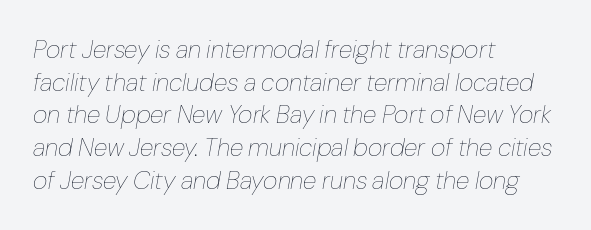
Q: Is the text bold? A: No.
Q: Is the text italic (slanted)? A: Yes, it leans right by about 10 degrees.
Q: Is the text underlined? A: No.
Q: How is the paragraph aligned? A: Left-aligned.
Q: Is the spacing between letters normal or unusually wide? A: Normal.
Q: Is the spacing between lines tight, normal or loose? A: Normal.
